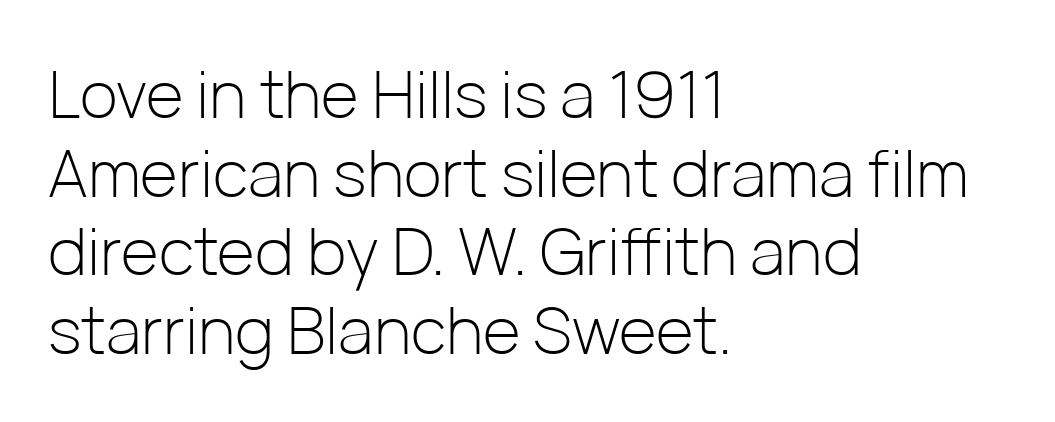
{"serif": "no", "italic": "no", "bold": "no", "weight": "light", "width": "normal", "stroke_contrast": "low", "x_height": "medium", "monospaced": "no", "underline": "no", "align": "left", "line_spacing_ratio": 1.21, "letter_spacing": "normal", "letter_spacing_em": 0.0, "glyph_px": 65}
